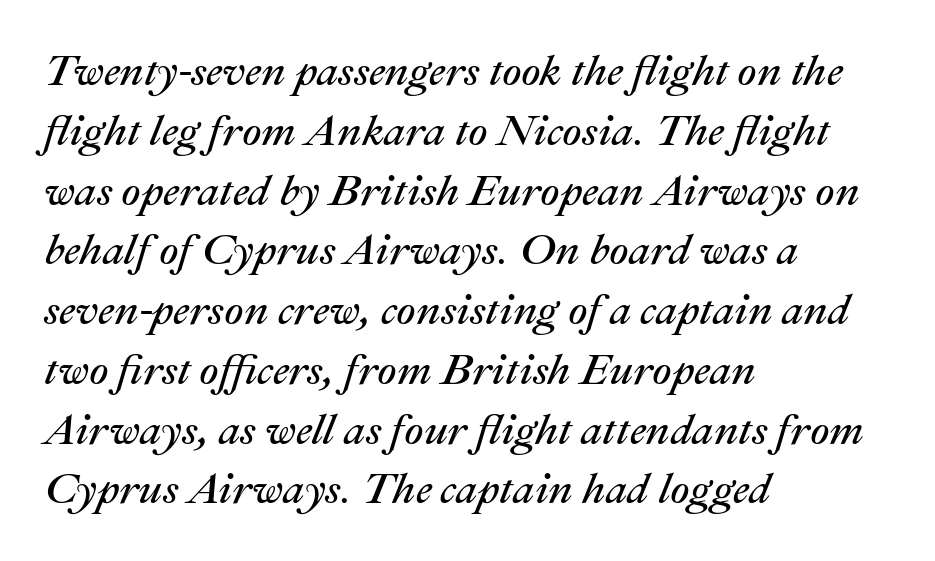
{"italic": "yes", "lean": "right", "slant_degrees": 22, "bold": "no", "weight": "regular", "width": "normal", "stroke_contrast": "medium", "x_height": "medium", "monospaced": "no", "underline": "no", "align": "left", "line_spacing": "normal", "line_spacing_ratio": 1.39, "letter_spacing": "normal", "letter_spacing_em": 0.0, "glyph_px": 43}
